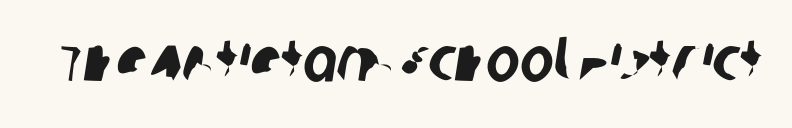
Q: Is the typeface a serif or a sans-serif typeface? A: Sans-serif.
Q: Is the text underlined? A: No.
Q: Is the spacing between letters normal or unusually wide? A: Normal.
Q: Width (condensed, normal, or wide)? A: Condensed.
Q: Stroke contrast? A: Low.
Q: x-height? A: Large.
Q: Monospaced? A: No.
